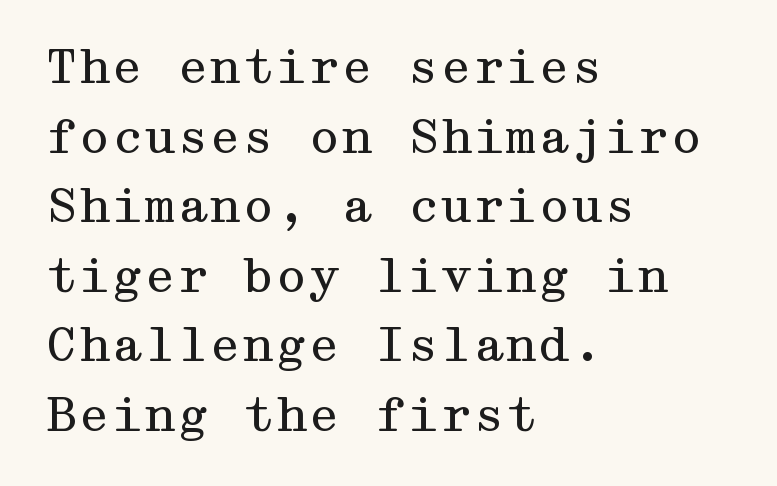
Q: Is the text bold? A: No.
Q: Is the text italic (slanted)? A: No, it is upright.
Q: Is the typeface a serif or a sans-serif typeface? A: Serif.
Q: Is the text underlined? A: No.
Q: How is the paragraph aligned? A: Left-aligned.
Q: Is the spacing between letters normal or unusually wide? A: Normal.
Q: Is the spacing between lines tight, normal or loose? A: Normal.
Q: Width (condensed, normal, or wide)? A: Wide.
Q: Stroke contrast? A: Medium.
Q: x-height? A: Medium.
